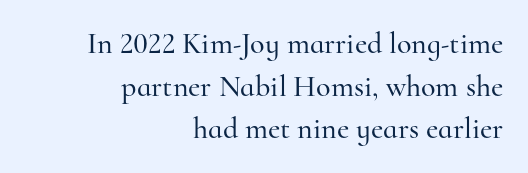
Anything drawn beneath the words? Only blank space. The lettering holds an erect, upright posture throughout. Inter-character spacing is left at the font's built-in metrics. Casual observation: everything's shoved over to the right. Each new line begins a customary step beneath the previous one.
